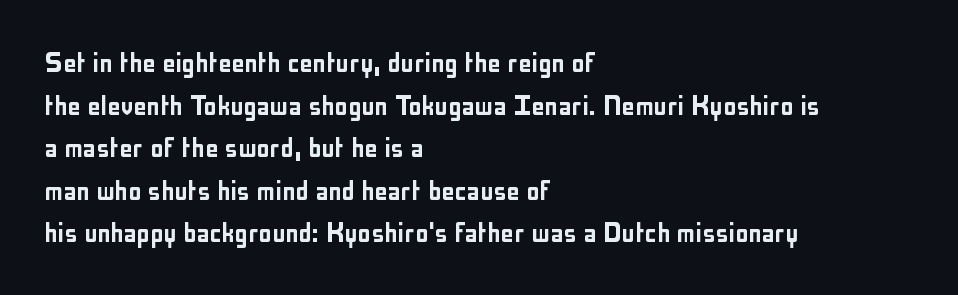
Quick note: not italic, upright. The compositor pushed each line to the left boundary. The vertical gap from one line to the next is medium. A typesetter would call this zero additional tracking. Nothing sits at the stroke ends, so this counts as sans-serif.
